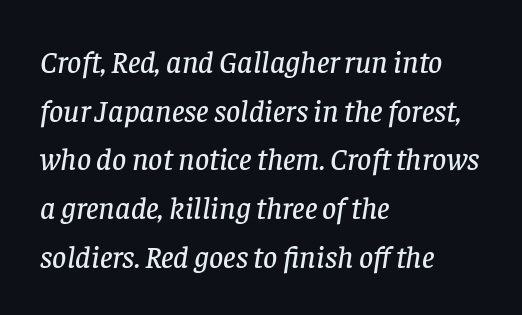
This sample has the flowing, uneven cadence of proportional lettering. Check under the words: just untouched page. A serif font was chosen for this passage. Horizontally, the lines are justified to the leading edge only. Evenly set lines give the paragraph a standard silhouette.
